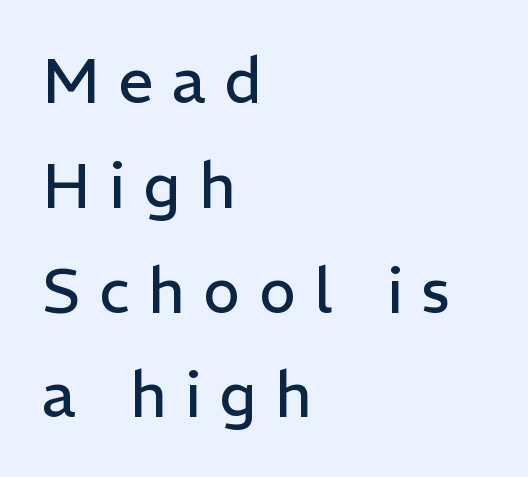
The image shows 62 px regular-weight sans-serif type, upright; set left-aligned, normal line spacing (1.69x), unusually wide letter spacing (+0.3 em), not underlined; low stroke contrast and a medium x-height.
